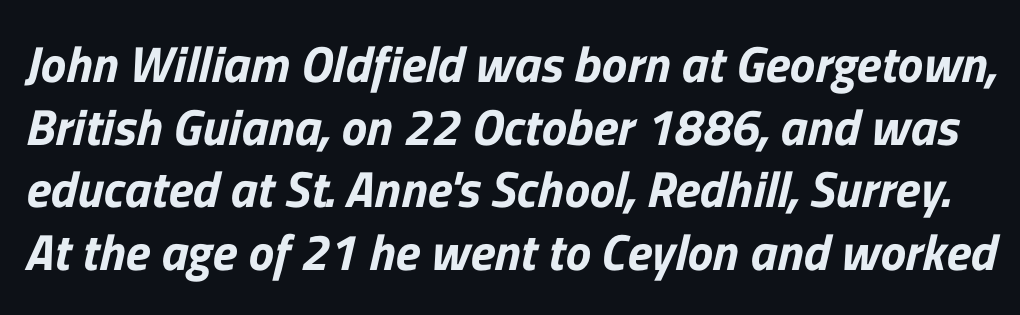
{"serif": "no", "width": "normal", "stroke_contrast": "low", "x_height": "medium", "monospaced": "no", "underline": "no", "line_spacing_ratio": 1.23, "letter_spacing": "normal", "letter_spacing_em": 0.0, "glyph_px": 51}
